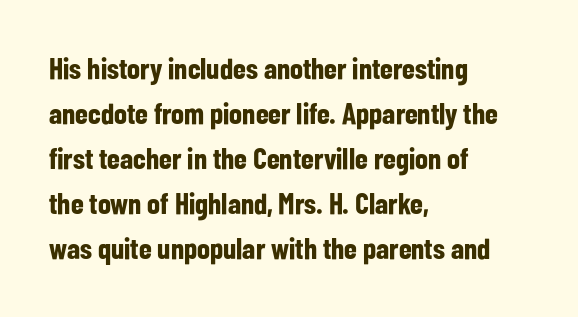
Spacing verdict: proportional, widths tailored to each character. Letters rest on an invisible, unmarked baseline. Nothing sits at the stroke ends, so this counts as sans-serif. Layout note: lines flush left. This rendering leaves character spacing at its baseline value. A dark, heavy texture on the line: the type is bold.
